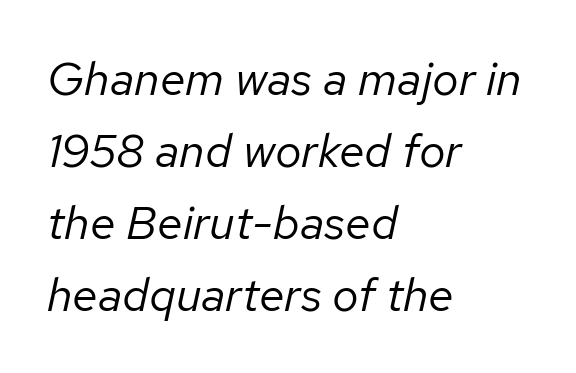
{"italic": "yes", "lean": "right", "slant_degrees": 12, "bold": "no", "weight": "regular", "width": "normal", "stroke_contrast": "low", "x_height": "medium", "monospaced": "no", "underline": "no", "align": "left", "line_spacing": "normal", "line_spacing_ratio": 1.53, "letter_spacing": "normal", "letter_spacing_em": 0.0, "glyph_px": 47}
